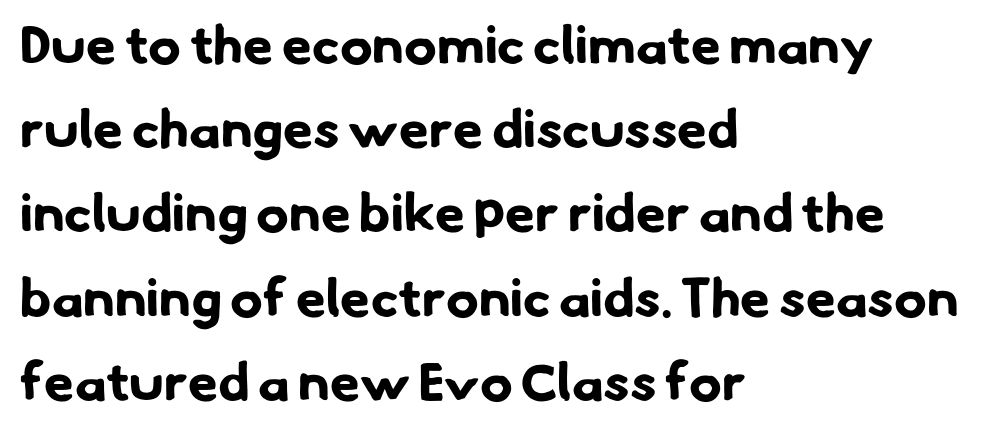
Q: Is the text bold? A: Yes.
Q: Is the typeface a serif or a sans-serif typeface? A: Sans-serif.
Q: Is the text underlined? A: No.
Q: How is the paragraph aligned? A: Left-aligned.
Q: Is the spacing between letters normal or unusually wide? A: Normal.
Q: Is the spacing between lines tight, normal or loose? A: Normal.
Q: Width (condensed, normal, or wide)? A: Normal.
Q: Stroke contrast? A: Low.
Q: x-height? A: Small.
Q: Monospaced? A: No.
